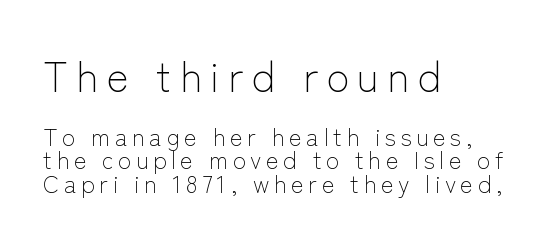
{"serif": "no", "italic": "no", "bold": "no", "weight": "light", "width": "normal", "stroke_contrast": "low", "x_height": "medium", "monospaced": "no", "underline": "no", "align": "left", "line_spacing": "tight", "line_spacing_ratio": 0.98, "larger_block": "first", "size_ratio": 1.75, "glyph_px": 42}
